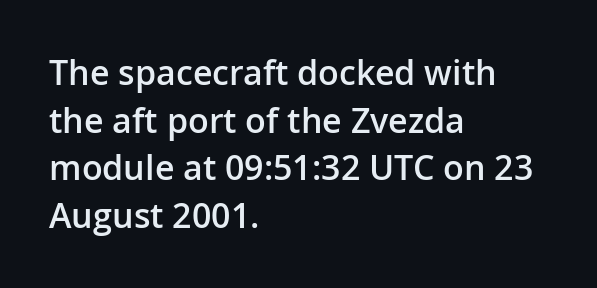
Character widths vary here, with narrow letters taking less room than wide ones. Ordinary non-slanted type is in use. The rendering uses a semibold face; strokes are thickened but not to full bold. Descenders are the only things crossing below the line. Look at the tracking — it's just the regular setting, nothing added. These lines sit exactly where default settings would place them.
